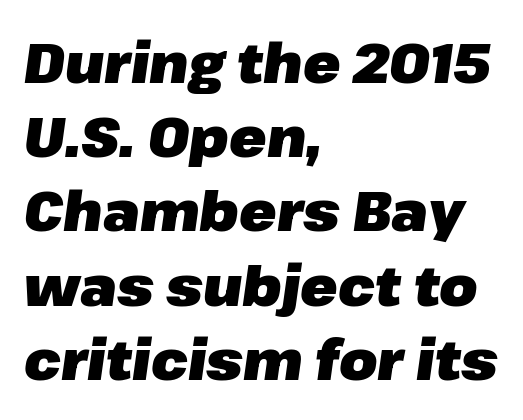
Q: Is the text bold? A: Yes.
Q: Is the text italic (slanted)? A: Yes, it leans right by about 8 degrees.
Q: Is the text underlined? A: No.
Q: How is the paragraph aligned? A: Left-aligned.
Q: Is the spacing between letters normal or unusually wide? A: Normal.
Q: Is the spacing between lines tight, normal or loose? A: Normal.
Q: Width (condensed, normal, or wide)? A: Normal.
Q: Stroke contrast? A: Low.
Q: x-height? A: Medium.
Q: Monospaced? A: No.
